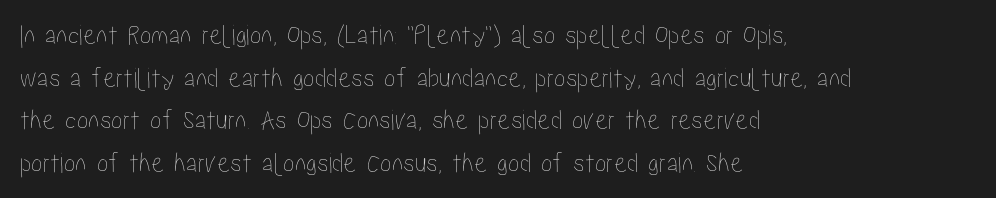
The image shows 29 px condensed type, upright; set left-aligned, normal line spacing (1.47x), normal letter spacing, not underlined; low stroke contrast and a medium x-height.
